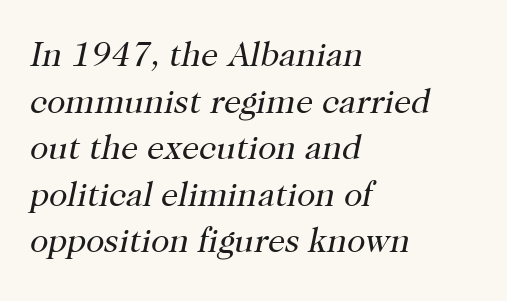
{"serif": "yes", "italic": "yes", "lean": "right", "slant_degrees": 12, "bold": "no", "weight": "regular", "width": "normal", "stroke_contrast": "high", "x_height": "medium", "monospaced": "no", "underline": "no", "align": "left", "line_spacing": "normal", "line_spacing_ratio": 1.37, "letter_spacing": "normal", "letter_spacing_em": 0.0, "glyph_px": 34}
